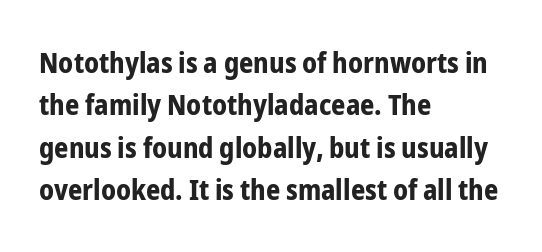
Upright lettering throughout. The typesetter chose a ragged-right arrangement here. This sample uses plain, unmodified letter spacing. These lines are composed in type without serifs.
